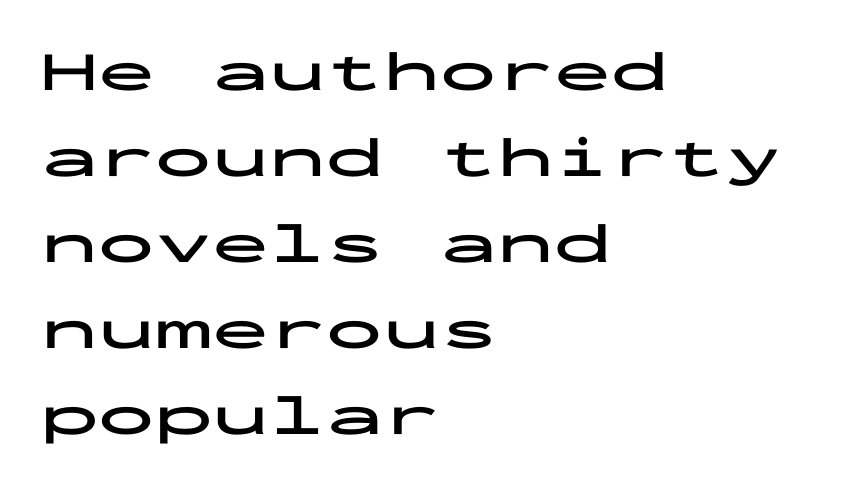
The image shows 57 px bold, wide sans-serif type, upright, monospaced; set left-aligned, normal line spacing (1.51x), normal letter spacing, not underlined; low stroke contrast and a medium x-height.
